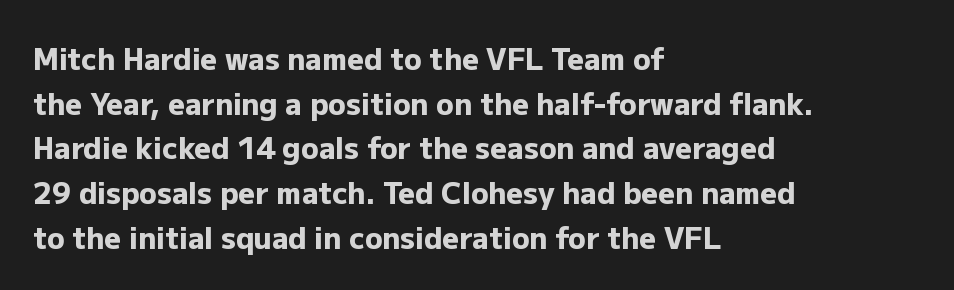
The image shows 29 px heavy sans-serif type, upright; set left-aligned, normal line spacing (1.54x), normal letter spacing, not underlined; low stroke contrast and a medium x-height.
